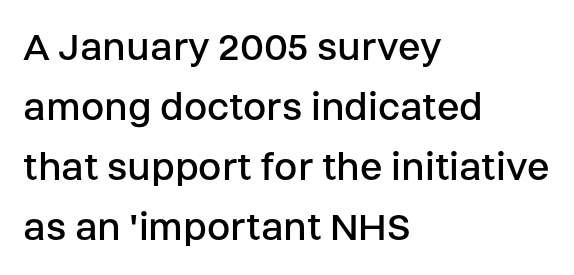
The image shows 42 px regular-weight sans-serif type, upright; set left-aligned, normal line spacing (1.43x), normal letter spacing, not underlined; low stroke contrast and a large x-height.
